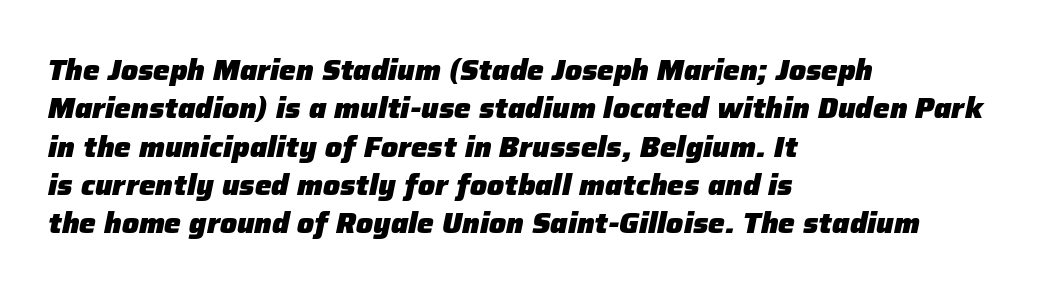
{"italic": "yes", "lean": "right", "slant_degrees": 12, "bold": "yes", "weight": "heavy", "width": "normal", "stroke_contrast": "low", "x_height": "medium", "monospaced": "no", "underline": "no", "align": "left", "line_spacing": "normal", "line_spacing_ratio": 1.37, "letter_spacing": "normal", "letter_spacing_em": 0.0, "glyph_px": 28}
